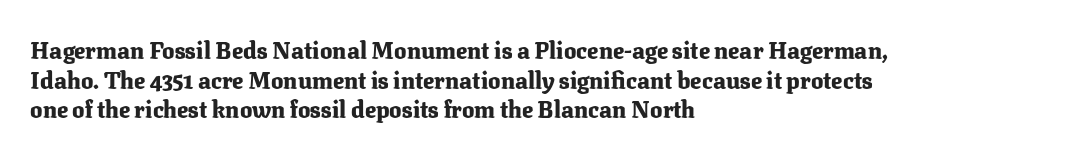
{"italic": "no", "bold": "yes", "underline": "no", "align": "left", "line_spacing": "normal", "line_spacing_ratio": 1.29, "letter_spacing": "normal", "letter_spacing_em": 0.0, "glyph_px": 23}
